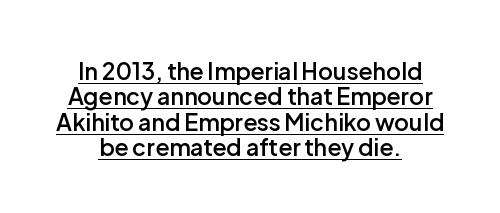
The image shows 23 px text type, upright; set tight line spacing (1.1x), normal letter spacing, underlined.
